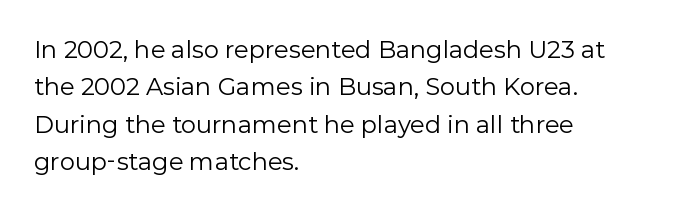
Q: Is the text bold? A: No.
Q: Is the text italic (slanted)? A: No, it is upright.
Q: Is the text underlined? A: No.
Q: How is the paragraph aligned? A: Left-aligned.
Q: Is the spacing between letters normal or unusually wide? A: Normal.
Q: Is the spacing between lines tight, normal or loose? A: Normal.
